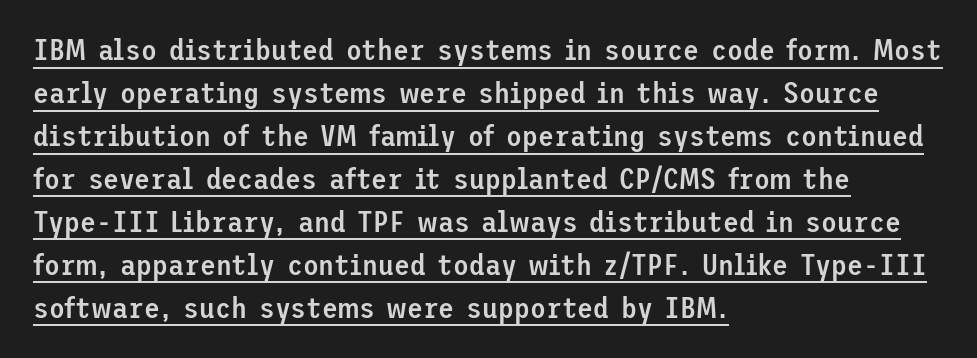
Q: Is the text bold? A: Semi-bold.
Q: Is the text italic (slanted)? A: No, it is upright.
Q: Is the typeface a serif or a sans-serif typeface? A: Sans-serif.
Q: Is the text underlined? A: Yes.
Q: How is the paragraph aligned? A: Left-aligned.
Q: Is the spacing between letters normal or unusually wide? A: Normal.
Q: Is the spacing between lines tight, normal or loose? A: Normal.
Q: Width (condensed, normal, or wide)? A: Normal.
Q: Stroke contrast? A: Low.
Q: x-height? A: Medium.
